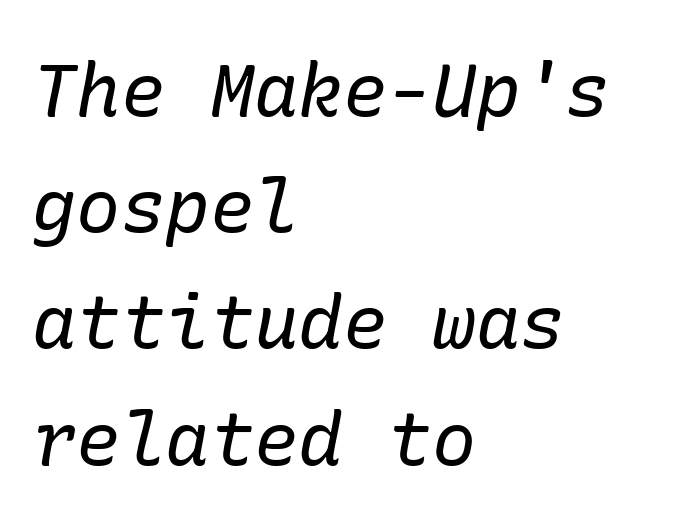
Q: Is the text bold? A: No.
Q: Is the text italic (slanted)? A: Yes, it leans right by about 10 degrees.
Q: Is the typeface a serif or a sans-serif typeface? A: Sans-serif.
Q: Is the text underlined? A: No.
Q: How is the paragraph aligned? A: Left-aligned.
Q: Is the spacing between letters normal or unusually wide? A: Normal.
Q: Is the spacing between lines tight, normal or loose? A: Normal.
Q: Width (condensed, normal, or wide)? A: Normal.
Q: Stroke contrast? A: Low.
Q: x-height? A: Medium.
